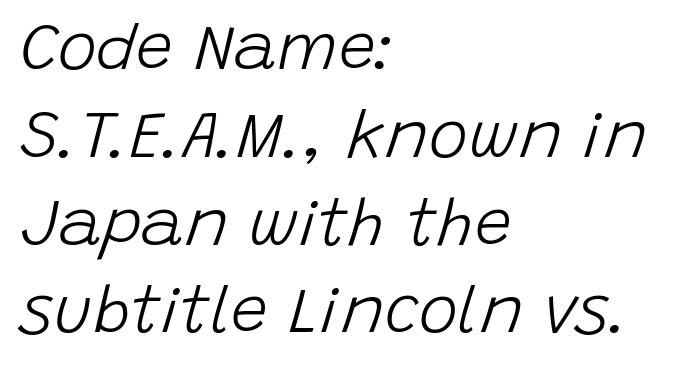
Q: Is the text bold? A: No.
Q: Is the text italic (slanted)? A: Yes, it leans right by about 15 degrees.
Q: Is the text underlined? A: No.
Q: How is the paragraph aligned? A: Left-aligned.
Q: Is the spacing between letters normal or unusually wide? A: Normal.
Q: Is the spacing between lines tight, normal or loose? A: Normal.
Q: Width (condensed, normal, or wide)? A: Normal.
Q: Stroke contrast? A: Low.
Q: x-height? A: Large.
Q: Monospaced? A: No.
